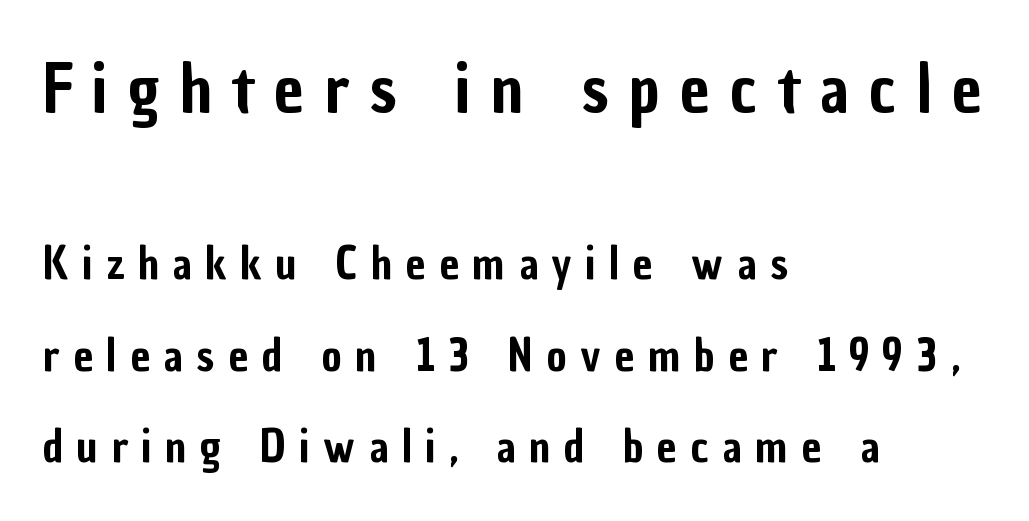
{"serif": "no", "italic": "no", "width": "condensed", "stroke_contrast": "low", "x_height": "medium", "monospaced": "no", "underline": "no", "align": "left", "line_spacing": "loose", "line_spacing_ratio": 2.08, "letter_spacing": "wide", "letter_spacing_em": 0.31, "larger_block": "first", "size_ratio": 1.5, "glyph_px": 66}
